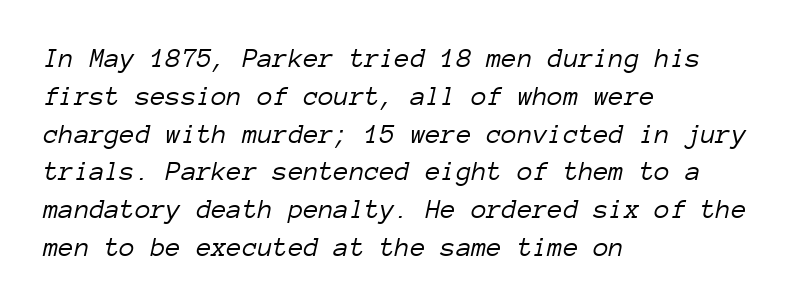
The image shows 28 px light type, italic (leaning right), monospaced; set left-aligned, normal line spacing (1.35x), normal letter spacing, not underlined; low stroke contrast and a medium x-height.
